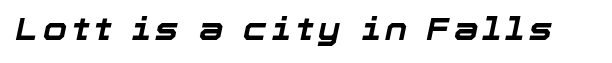
Q: Is the text bold? A: Yes.
Q: Is the text italic (slanted)? A: Yes, it leans right by about 12 degrees.
Q: Is the text underlined? A: No.
Q: Width (condensed, normal, or wide)? A: Normal.
Q: Stroke contrast? A: Low.
Q: x-height? A: Medium.
Q: Monospaced? A: No.
